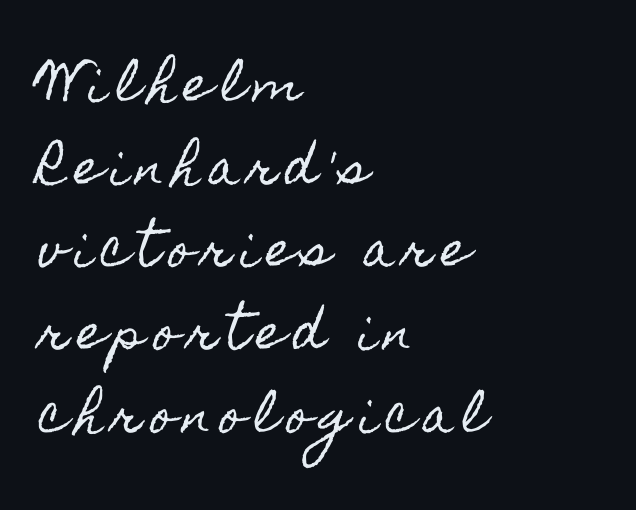
Q: Is the text italic (slanted)? A: Yes.
Q: Is the text underlined? A: No.
Q: How is the paragraph aligned? A: Left-aligned.
Q: Width (condensed, normal, or wide)? A: Condensed.
Q: x-height? A: Small.
Q: Monospaced? A: No.
